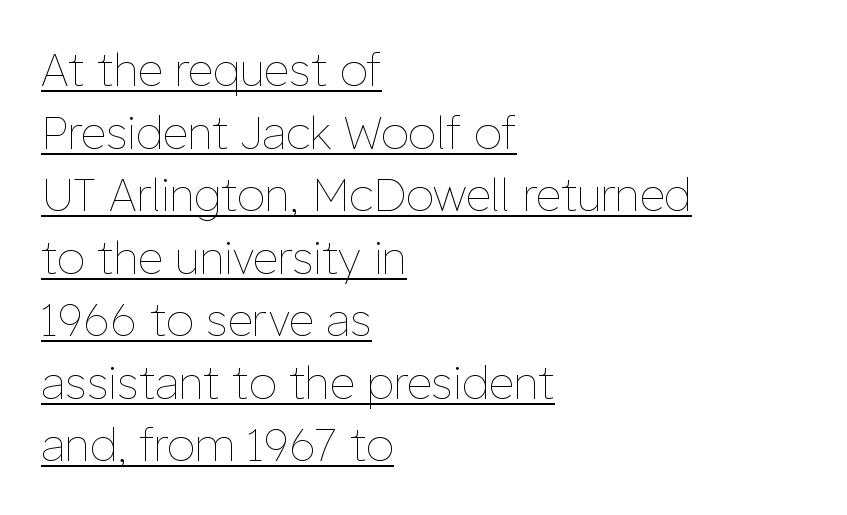
The image shows 45 px thin type, upright; set left-aligned, normal line spacing (1.39x), normal letter spacing, underlined; low stroke contrast and a medium x-height.
